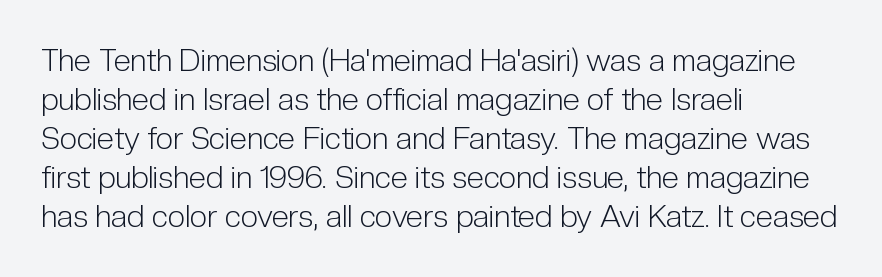
The image shows 31 px light, condensed sans-serif type, upright; set left-aligned, normal line spacing (1.26x), normal letter spacing, not underlined; low stroke contrast and a medium x-height.
